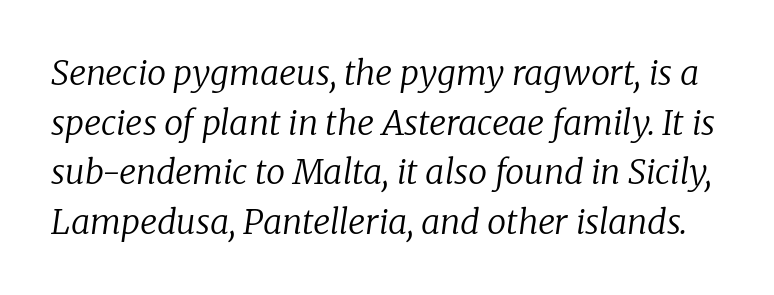
The passage shown is typeset with a serif family. Here the designer chose a conventional face with non-uniform glyph widths. This rendering features lettering with no underline. Think standard paragraph weight, or any step lighter than that. Horizontal bands of white between lines are of average thickness. The passage shown has conventional tracking throughout.
